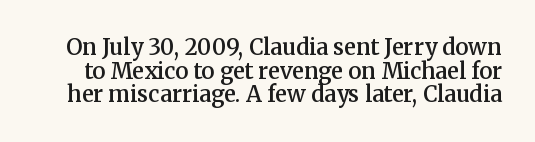
Moderately thickened strokes mark this as semibold type. A roman cut, with each character standing at attention. Very little white space separates one row of letters from the next. Each row of text sits above clean, open space. The passage shown has conventional tracking throughout.
